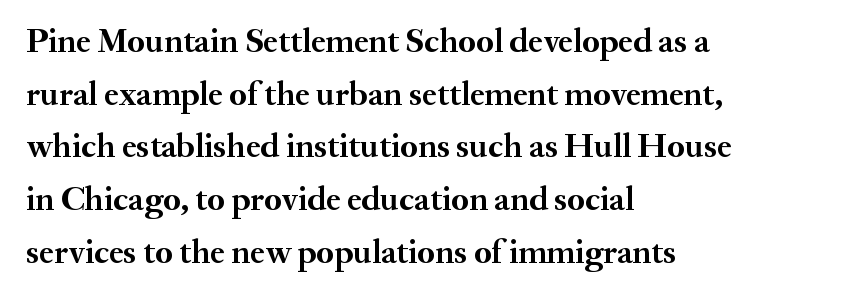
This is the regular roman posture of the typeface. Each letter keeps its own natural width here, so spacing adapts to shape. The gaps between neighbouring characters are ordinary and unremarkable. On the weight axis this lands at bold, roughly 700. Lines of text with bare space underneath.
